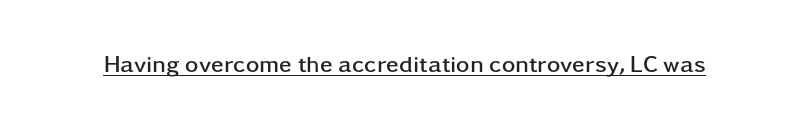
{"italic": "no", "bold": "yes", "underline": "yes", "letter_spacing": "normal", "letter_spacing_em": 0.0, "glyph_px": 23}
